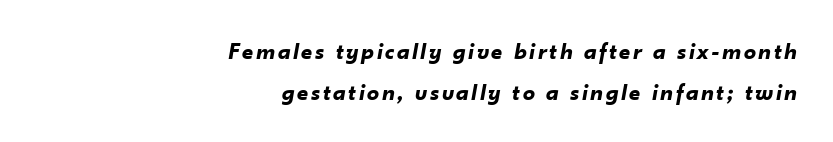
{"italic": "yes", "lean": "right", "slant_degrees": 10, "bold": "yes", "underline": "no", "align": "right", "line_spacing": "normal", "line_spacing_ratio": 1.69, "glyph_px": 24}
